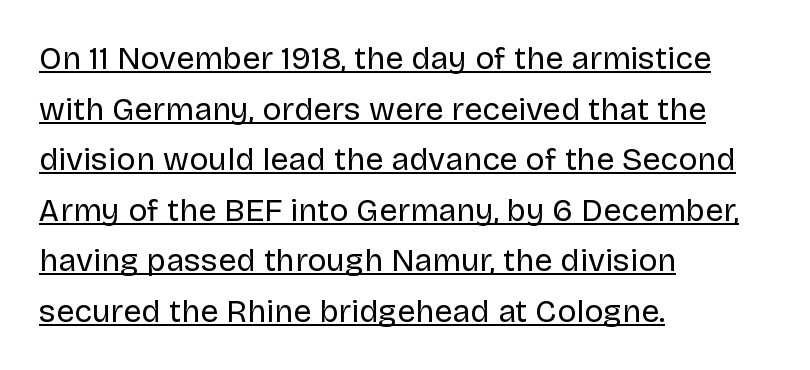
The image shows 32 px regular-weight sans-serif type, upright; set left-aligned, normal line spacing (1.58x), normal letter spacing, underlined; low stroke contrast and a large x-height.
